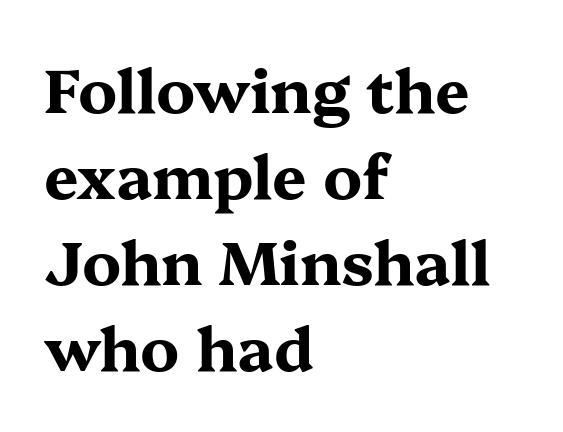
The image shows 61 px bold, wide serif type, upright; set left-aligned, normal line spacing (1.41x), normal letter spacing, not underlined; medium stroke contrast and a medium x-height.
